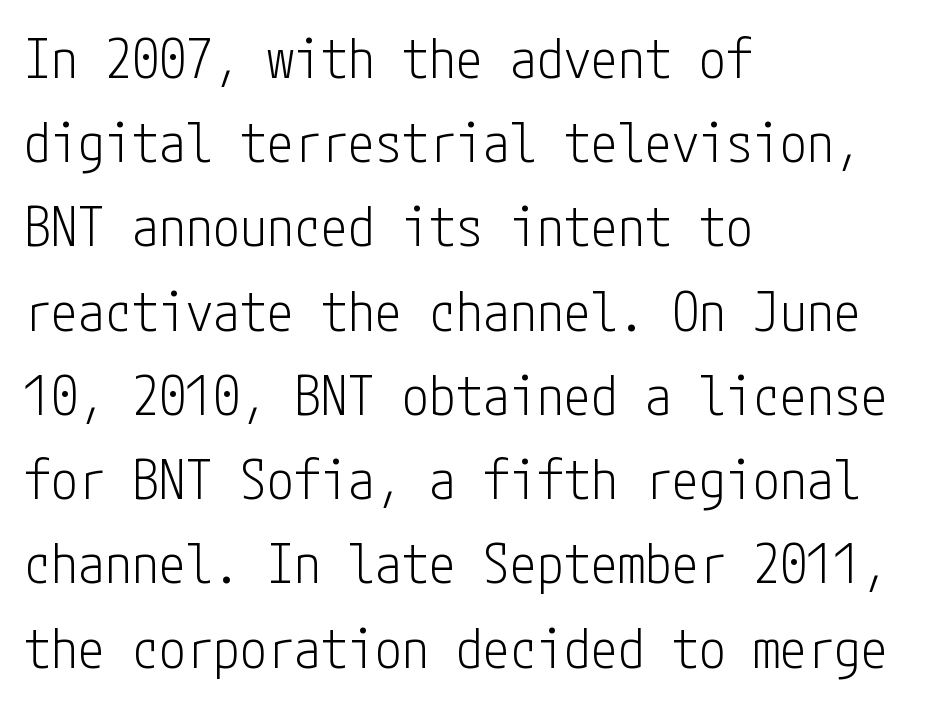
One-word summary of the alignment: left. The designer went with a sans here, leaving each stem footless. Whoever set this chose a conventional vertical rhythm. This is roman type, the default non-slanted kind. Caption: face not bold, strokes unweighted.
